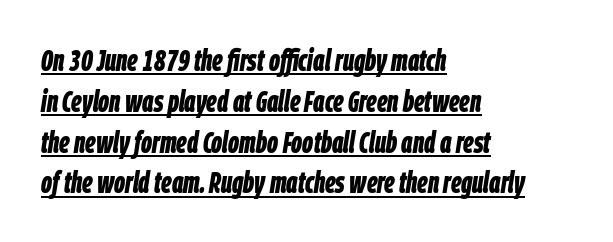
The image shows 30 px bold, condensed type, italic (leaning right); set left-aligned, normal line spacing (1.36x), normal letter spacing, underlined; low stroke contrast and a large x-height.
